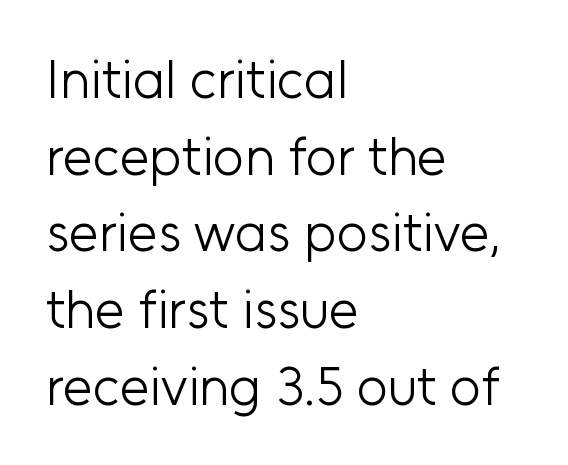
This sample keeps an unexceptional amount of space between lines. One-word summary of the alignment: left. Default kerning and tracking; the words read as compact shapes. Notice how the stems are strictly vertical — no italics here. Each letter's strokes conclude bluntly, with no projecting serifs.
